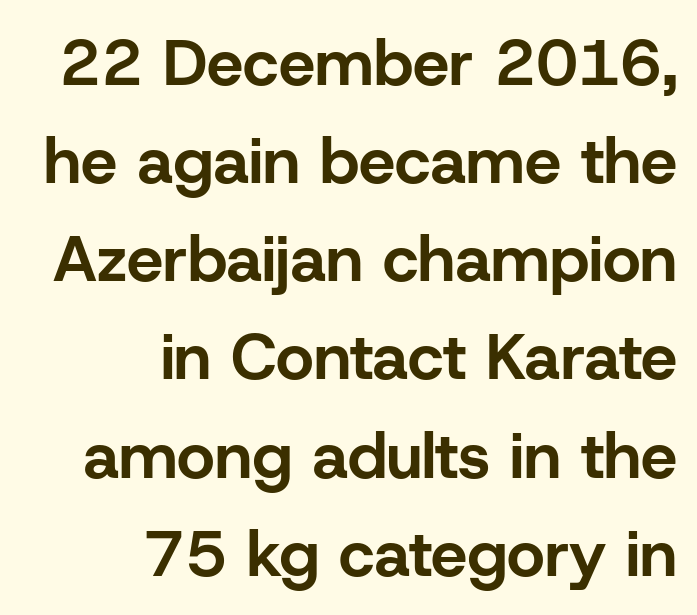
Q: Is the text bold? A: Yes.
Q: Is the text italic (slanted)? A: No, it is upright.
Q: Is the typeface a serif or a sans-serif typeface? A: Sans-serif.
Q: Is the text underlined? A: No.
Q: How is the paragraph aligned? A: Right-aligned.
Q: Is the spacing between letters normal or unusually wide? A: Normal.
Q: Is the spacing between lines tight, normal or loose? A: Normal.
Q: Width (condensed, normal, or wide)? A: Normal.
Q: Stroke contrast? A: Low.
Q: x-height? A: Medium.
Q: Monospaced? A: No.
